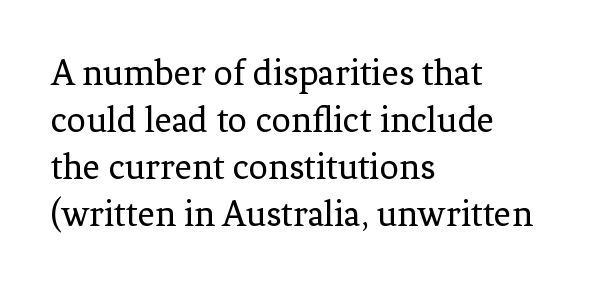
Q: Is the text bold? A: No.
Q: Is the text italic (slanted)? A: No, it is upright.
Q: Is the typeface a serif or a sans-serif typeface? A: Serif.
Q: Is the text underlined? A: No.
Q: How is the paragraph aligned? A: Left-aligned.
Q: Is the spacing between letters normal or unusually wide? A: Normal.
Q: Width (condensed, normal, or wide)? A: Normal.
Q: Stroke contrast? A: Low.
Q: x-height? A: Medium.
Q: Monospaced? A: No.
